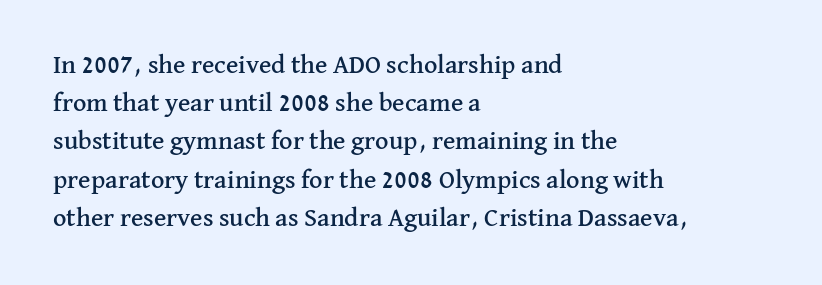
Glance below the letters and you will spot only blank space. Interline gaps are of average width in this sample. The type sits square on the baseline with zero lean. The text block is weighted toward the left margin, trailing off unevenly rightward. These lines keep a tight, regular rhythm from letter to letter.
